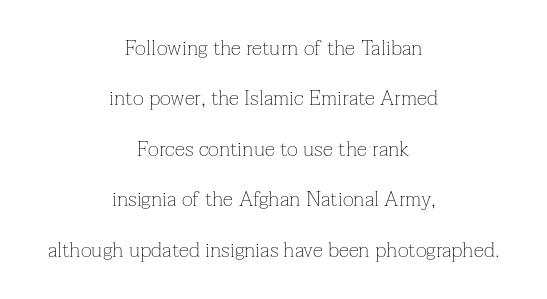
The image shows 21 px text type, upright; set centered, loose line spacing (2.4x), normal letter spacing, not underlined.
